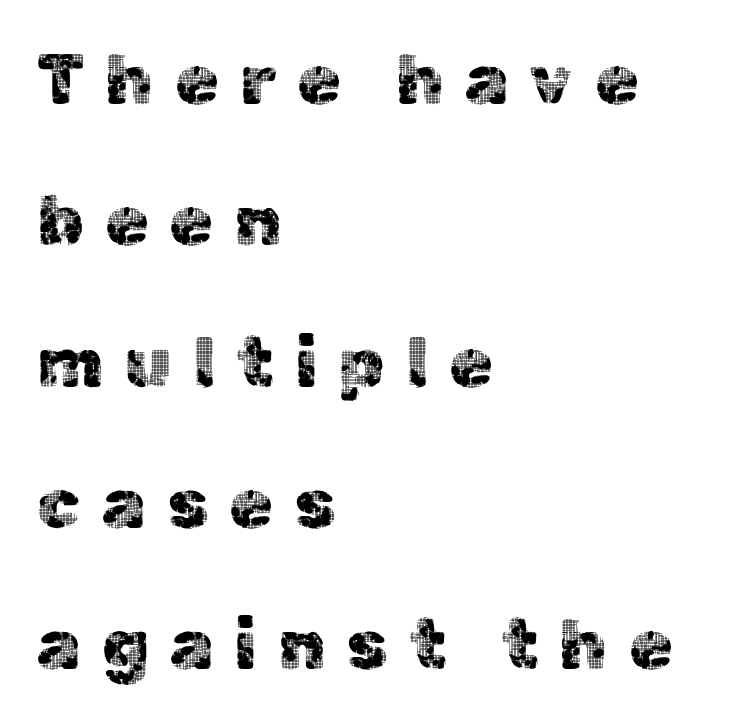
The image shows 71 px sans-serif type, upright; set left-aligned, loose line spacing (1.99x), unusually wide letter spacing (+0.29 em), not underlined; a medium x-height.
